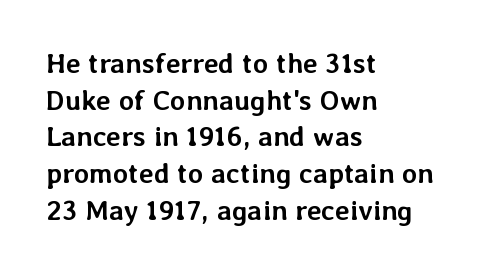
Q: Is the text bold? A: Yes.
Q: Is the text italic (slanted)? A: No, it is upright.
Q: Is the text underlined? A: No.
Q: How is the paragraph aligned? A: Left-aligned.
Q: Is the spacing between letters normal or unusually wide? A: Normal.
Q: Is the spacing between lines tight, normal or loose? A: Normal.
Q: Width (condensed, normal, or wide)? A: Normal.
Q: Stroke contrast? A: Low.
Q: x-height? A: Medium.
Q: Monospaced? A: No.
